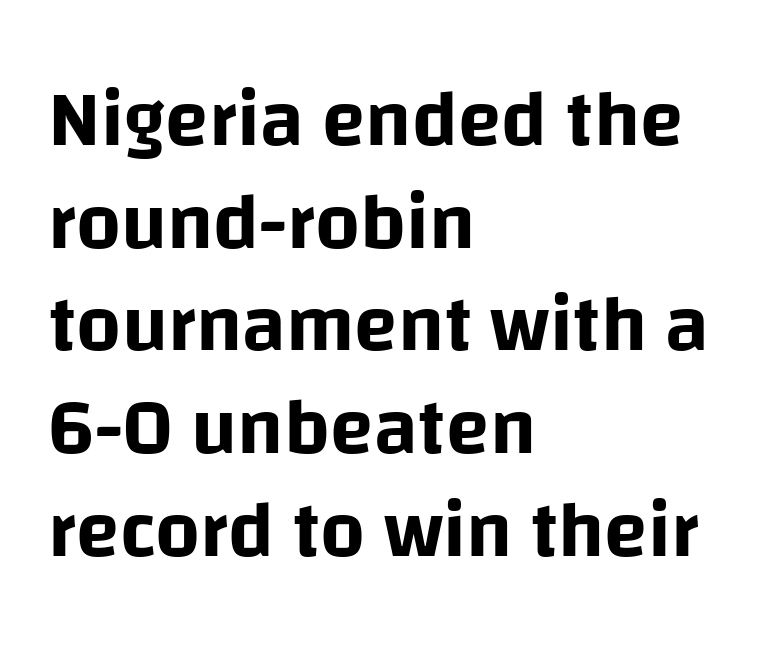
Character widths vary here, with narrow letters taking less room than wide ones. Horizontally, the lines are justified to the leading edge only. The lines sit at an ordinary, default distance from one another. I'd call this a sans setting — the letters go barefoot. Ordinary non-slanted type is in use. Spacing between characters is what you'd get straight out of the box.
